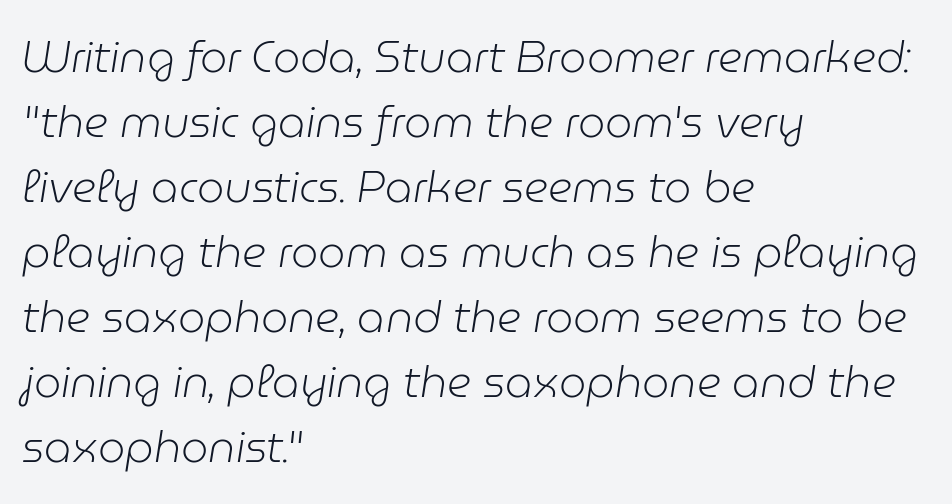
{"italic": "yes", "lean": "right", "slant_degrees": 9, "bold": "no", "weight": "light", "width": "normal", "stroke_contrast": "low", "x_height": "medium", "monospaced": "no", "underline": "no", "align": "left", "line_spacing": "normal", "line_spacing_ratio": 1.51, "letter_spacing": "normal", "letter_spacing_em": 0.0, "glyph_px": 43}
